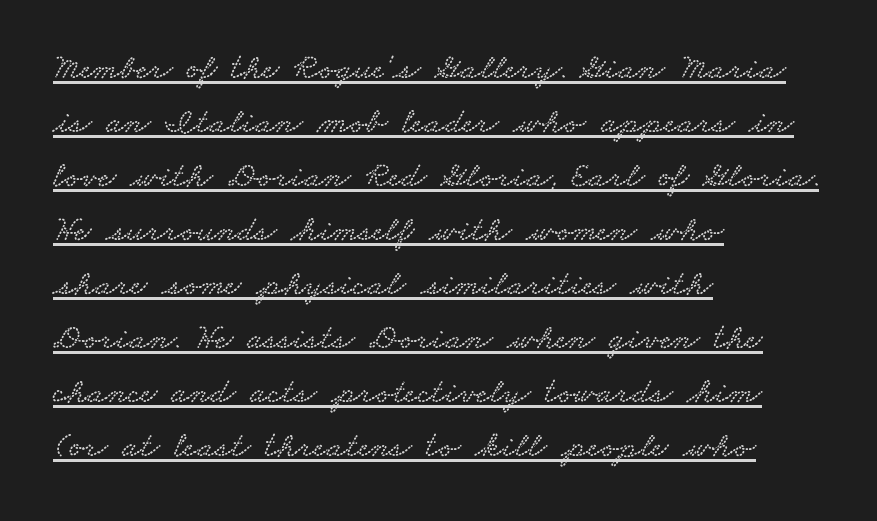
Q: Is the typeface a serif or a sans-serif typeface? A: Serif.
Q: Is the text underlined? A: Yes.
Q: How is the paragraph aligned? A: Left-aligned.
Q: Is the spacing between letters normal or unusually wide? A: Normal.
Q: Is the spacing between lines tight, normal or loose? A: Normal.
Q: Width (condensed, normal, or wide)? A: Wide.
Q: Stroke contrast? A: Low.
Q: x-height? A: Small.
Q: Monospaced? A: No.
